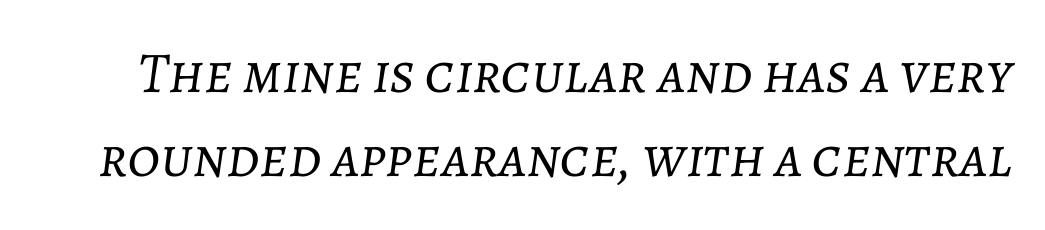
The image shows 58 px light type, italic (leaning right); set normal line spacing (1.44x), normal letter spacing, not underlined; low stroke contrast and a medium x-height.
